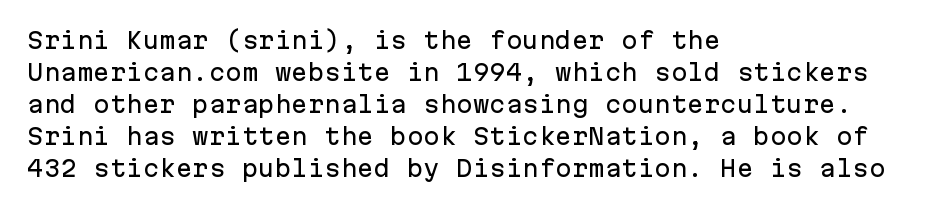
{"italic": "no", "underline": "no", "align": "left", "line_spacing": "normal", "line_spacing_ratio": 1.45, "letter_spacing": "normal", "letter_spacing_em": 0.0, "glyph_px": 22}
